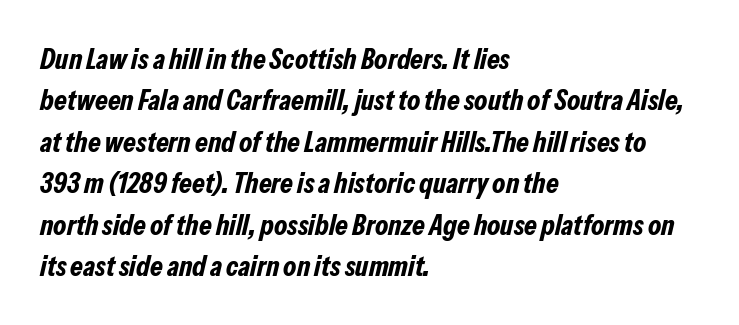
The image shows 29 px bold, condensed type, italic (leaning right); set left-aligned, normal line spacing (1.43x), normal letter spacing, not underlined; low stroke contrast and a medium x-height.
